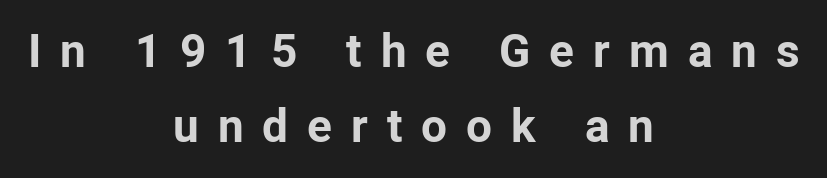
Q: Is the text bold? A: Yes.
Q: Is the text italic (slanted)? A: No, it is upright.
Q: Is the typeface a serif or a sans-serif typeface? A: Sans-serif.
Q: Is the text underlined? A: No.
Q: How is the paragraph aligned? A: Centered.
Q: Is the spacing between letters normal or unusually wide? A: Unusually wide.
Q: Is the spacing between lines tight, normal or loose? A: Normal.
Q: Width (condensed, normal, or wide)? A: Normal.
Q: Stroke contrast? A: Low.
Q: x-height? A: Medium.
Q: Monospaced? A: No.
